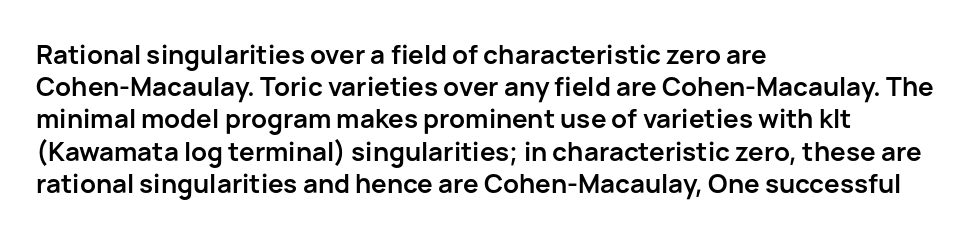
Q: Is the text bold? A: Yes.
Q: Is the text italic (slanted)? A: No, it is upright.
Q: Is the text underlined? A: No.
Q: How is the paragraph aligned? A: Left-aligned.
Q: Is the spacing between letters normal or unusually wide? A: Normal.
